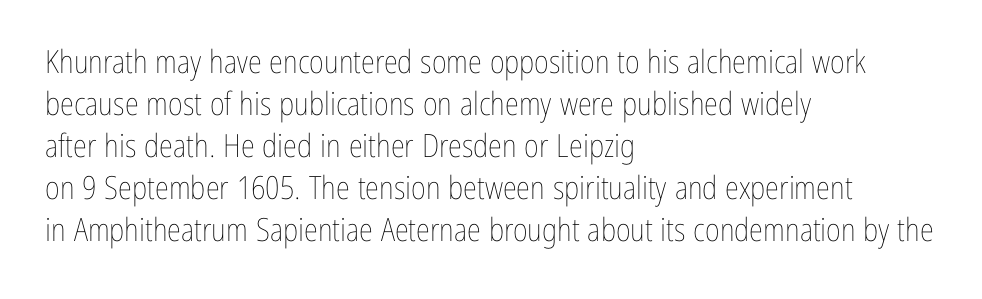
Q: Is the text bold? A: No.
Q: Is the text italic (slanted)? A: No, it is upright.
Q: Is the text underlined? A: No.
Q: How is the paragraph aligned? A: Left-aligned.
Q: Is the spacing between letters normal or unusually wide? A: Normal.
Q: Is the spacing between lines tight, normal or loose? A: Normal.
Q: Width (condensed, normal, or wide)? A: Condensed.
Q: Stroke contrast? A: Low.
Q: x-height? A: Medium.
Q: Monospaced? A: No.
